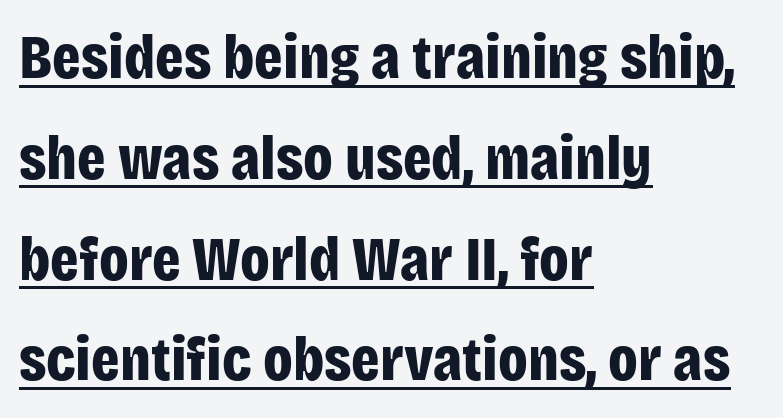
The image shows 63 px bold, condensed sans-serif type, upright; set left-aligned, normal line spacing (1.6x), normal letter spacing, underlined; low stroke contrast and a large x-height.
